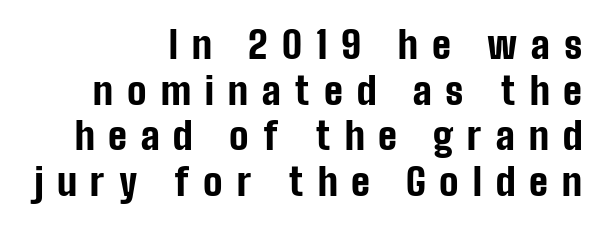
{"serif": "no", "italic": "no", "bold": "yes", "weight": "bold", "width": "condensed", "stroke_contrast": "low", "x_height": "medium", "monospaced": "no", "underline": "no", "align": "right", "line_spacing_ratio": 1.2, "letter_spacing": "wide", "letter_spacing_em": 0.37, "glyph_px": 38}
